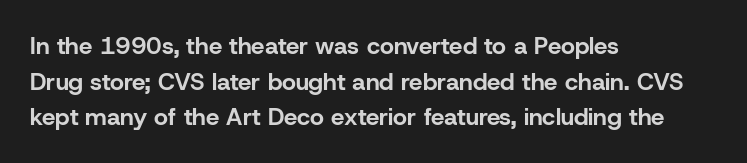
Q: Is the text bold? A: Yes.
Q: Is the text italic (slanted)? A: No, it is upright.
Q: Is the text underlined? A: No.
Q: How is the paragraph aligned? A: Left-aligned.
Q: Is the spacing between letters normal or unusually wide? A: Normal.
Q: Is the spacing between lines tight, normal or loose? A: Normal.
